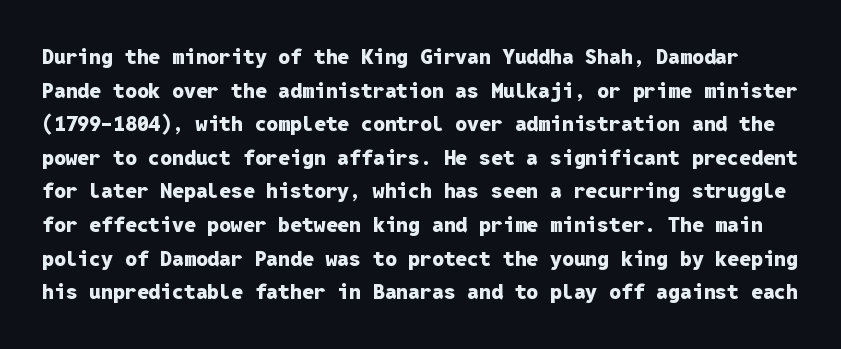
{"italic": "no", "bold": "yes", "underline": "no", "line_spacing": "normal", "line_spacing_ratio": 1.6, "letter_spacing": "normal", "letter_spacing_em": 0.0, "glyph_px": 21}
